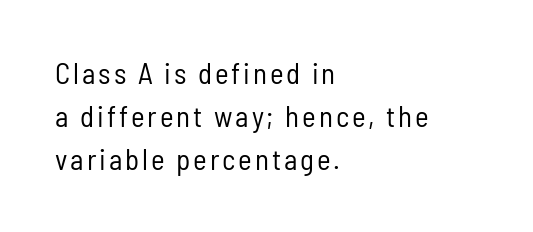
The image shows 29 px regular-weight, condensed sans-serif type, upright; set left-aligned, normal line spacing (1.49x), not underlined; low stroke contrast and a medium x-height.
